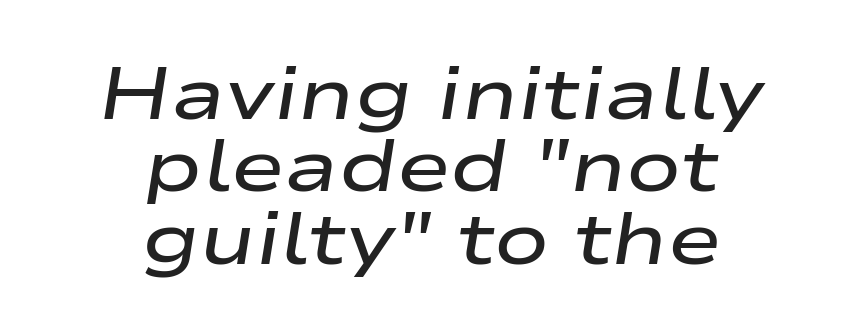
{"italic": "yes", "lean": "right", "slant_degrees": 9, "bold": "semi", "weight": "semibold", "width": "wide", "stroke_contrast": "low", "x_height": "medium", "monospaced": "no", "underline": "no", "align": "center", "line_spacing": "tight", "line_spacing_ratio": 0.99, "letter_spacing": "normal", "letter_spacing_em": 0.0, "glyph_px": 73}
